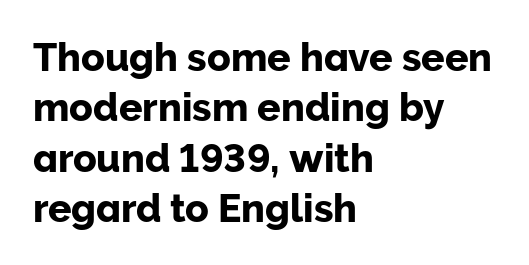
Q: Is the text italic (slanted)? A: No, it is upright.
Q: Is the typeface a serif or a sans-serif typeface? A: Sans-serif.
Q: Is the text underlined? A: No.
Q: How is the paragraph aligned? A: Left-aligned.
Q: Is the spacing between letters normal or unusually wide? A: Normal.
Q: Is the spacing between lines tight, normal or loose? A: Normal.
Q: Width (condensed, normal, or wide)? A: Normal.
Q: Stroke contrast? A: Low.
Q: x-height? A: Medium.
Q: Monospaced? A: No.
